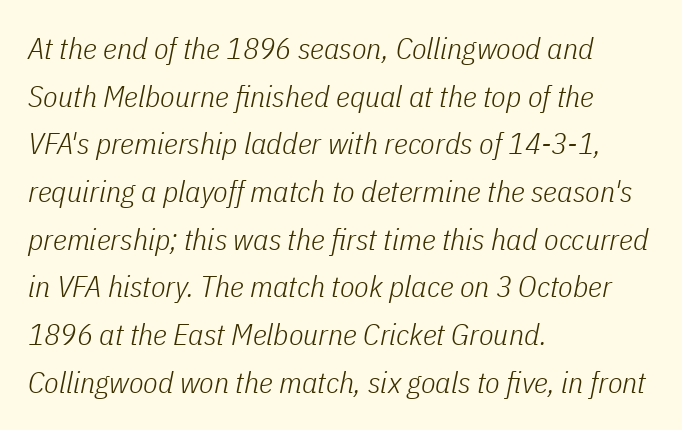
The image shows 30 px light, condensed type, italic (leaning right); set left-aligned, normal line spacing (1.59x), normal letter spacing, not underlined; low stroke contrast and a medium x-height.
